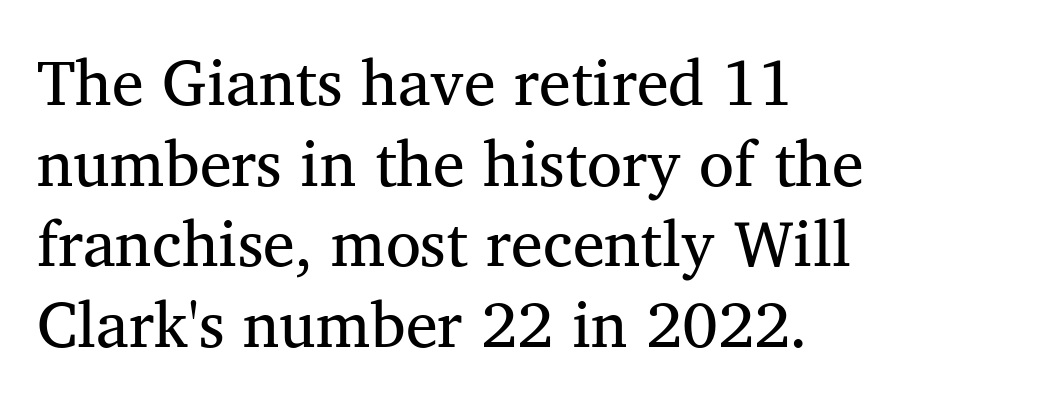
{"serif": "yes", "italic": "no", "bold": "no", "weight": "regular", "width": "normal", "stroke_contrast": "medium", "x_height": "medium", "monospaced": "no", "underline": "no", "align": "left", "line_spacing": "normal", "line_spacing_ratio": 1.26, "letter_spacing": "normal", "letter_spacing_em": 0.0, "glyph_px": 64}
